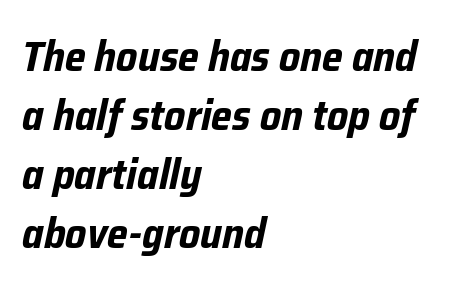
The image shows 43 px bold, condensed type, italic (leaning right); set left-aligned, normal line spacing (1.37x), normal letter spacing, not underlined; low stroke contrast and a medium x-height.
